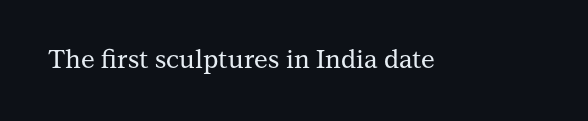
If you drew a line through each stem, it would be perfectly vertical. Characters follow at the spacing the type designer built in. The words here are not underlined.
